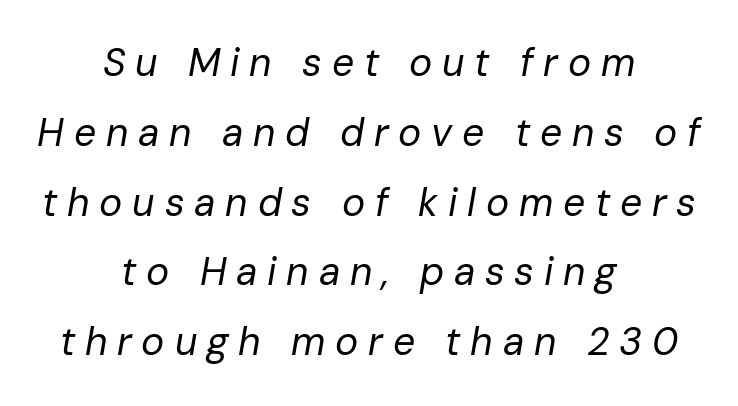
Q: Is the text bold? A: No.
Q: Is the text italic (slanted)? A: Yes, it leans right by about 10 degrees.
Q: Is the text underlined? A: No.
Q: How is the paragraph aligned? A: Centered.
Q: Is the spacing between letters normal or unusually wide? A: Unusually wide.
Q: Width (condensed, normal, or wide)? A: Normal.
Q: Stroke contrast? A: Low.
Q: x-height? A: Medium.
Q: Monospaced? A: No.
